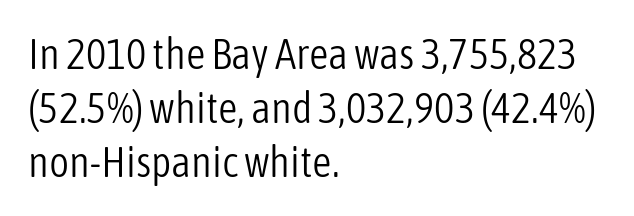
The image shows 43 px light, condensed sans-serif type, upright; set left-aligned, normal line spacing (1.26x), normal letter spacing, not underlined; low stroke contrast and a medium x-height.
